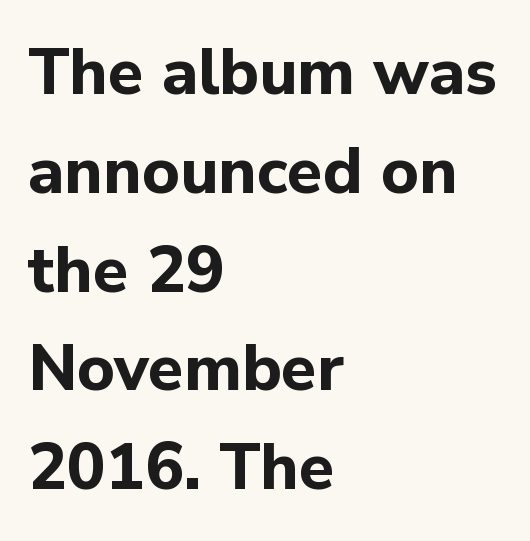
{"serif": "no", "italic": "no", "bold": "yes", "weight": "bold", "width": "normal", "stroke_contrast": "low", "x_height": "medium", "monospaced": "no", "underline": "no", "align": "left", "line_spacing": "normal", "line_spacing_ratio": 1.52, "letter_spacing": "normal", "letter_spacing_em": 0.0, "glyph_px": 65}
